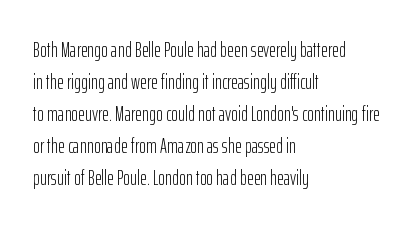
Q: Is the text bold? A: No.
Q: Is the text italic (slanted)? A: No, it is upright.
Q: Is the text underlined? A: No.
Q: How is the paragraph aligned? A: Left-aligned.
Q: Is the spacing between letters normal or unusually wide? A: Normal.
Q: Is the spacing between lines tight, normal or loose? A: Normal.
